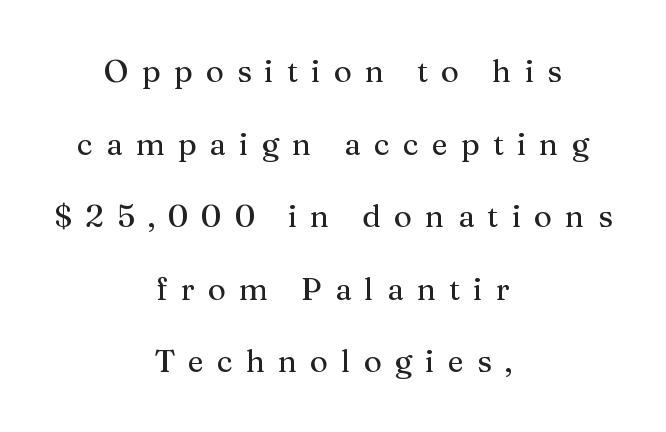
Q: Is the text italic (slanted)? A: No, it is upright.
Q: Is the typeface a serif or a sans-serif typeface? A: Serif.
Q: Is the text underlined? A: No.
Q: How is the paragraph aligned? A: Centered.
Q: Is the spacing between letters normal or unusually wide? A: Unusually wide.
Q: Is the spacing between lines tight, normal or loose? A: Loose.
Q: Width (condensed, normal, or wide)? A: Normal.
Q: Stroke contrast? A: Medium.
Q: x-height? A: Medium.
Q: Monospaced? A: No.
